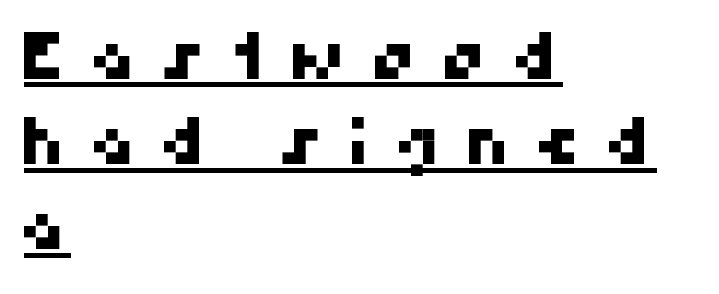
Q: Is the typeface a serif or a sans-serif typeface? A: Sans-serif.
Q: Is the text underlined? A: Yes.
Q: How is the paragraph aligned? A: Left-aligned.
Q: Is the spacing between letters normal or unusually wide? A: Unusually wide.
Q: Is the spacing between lines tight, normal or loose? A: Normal.
Q: Width (condensed, normal, or wide)? A: Normal.
Q: Stroke contrast? A: High.
Q: x-height? A: Medium.
Q: Monospaced? A: No.
